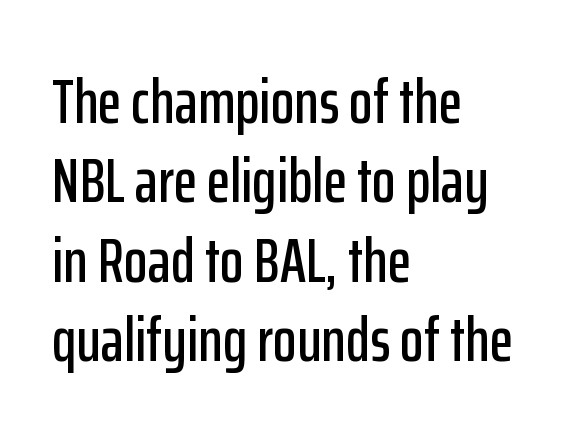
Think of a printed novel: that variable character pitch is what you see here. The setting favours the left margin, as ordinary paragraphs usually do. There is no visible air inserted between adjacent glyphs. Successive baselines arrive at the customary interval.
